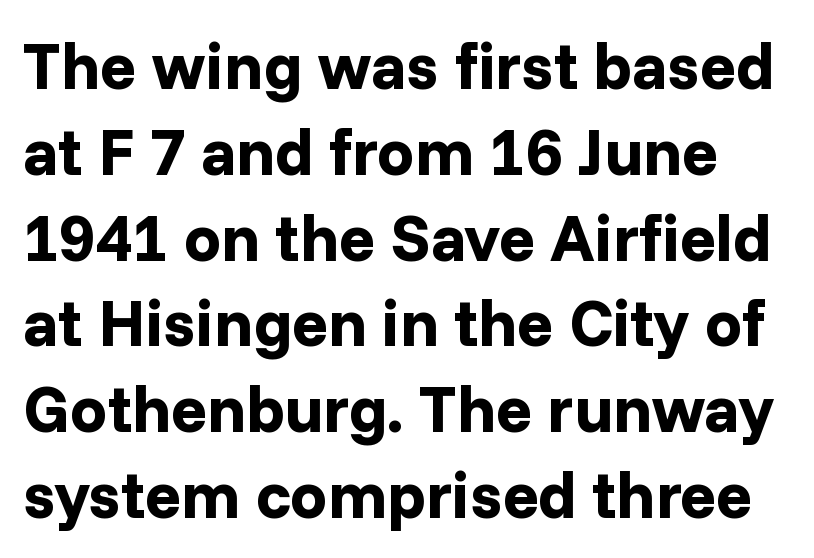
The image shows 66 px bold sans-serif type, upright; set normal line spacing (1.3x), normal letter spacing, not underlined; low stroke contrast and a medium x-height.
